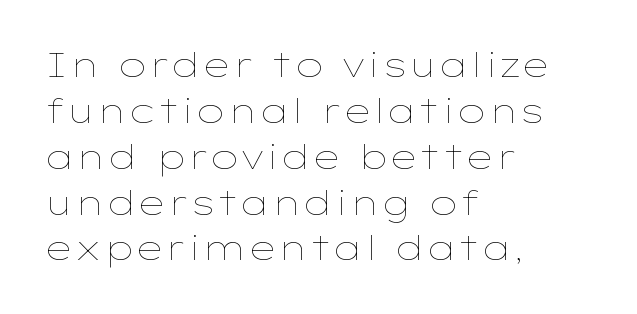
Stroke thickness stays within the range of a standard reading face or lighter. You could not count columns in this text — the font is proportionally spaced. Observe the ordinary spacing: letters are neighbours, not strangers. Designer's note — italics off, roman on. A bare baseline throughout the passage.
